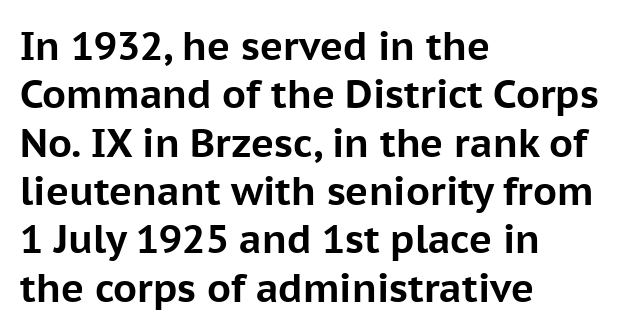
Q: Is the text bold? A: Yes.
Q: Is the text italic (slanted)? A: No, it is upright.
Q: Is the typeface a serif or a sans-serif typeface? A: Sans-serif.
Q: Is the text underlined? A: No.
Q: How is the paragraph aligned? A: Left-aligned.
Q: Is the spacing between letters normal or unusually wide? A: Normal.
Q: Width (condensed, normal, or wide)? A: Normal.
Q: Stroke contrast? A: Low.
Q: x-height? A: Medium.
Q: Monospaced? A: No.
